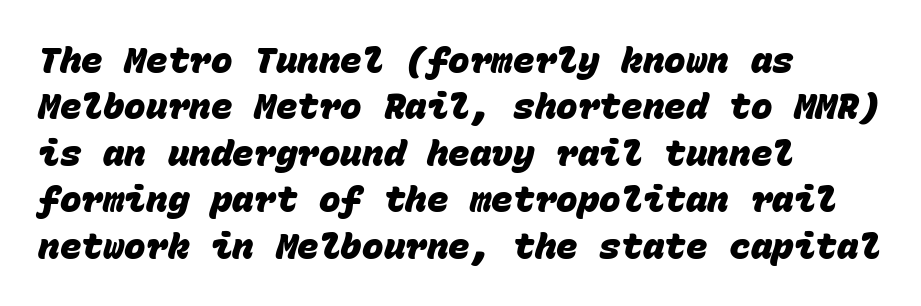
Serifs: no, the terminals of the letterforms are clean. Looks like terminal output: every glyph gets an equal slot. Is the block centered? No — it sits flush against the left margin. Descender tails drop into unmarked territory. The block of text has a typical density, with ordinary space between rows. This sample uses plain, unmodified letter spacing.
